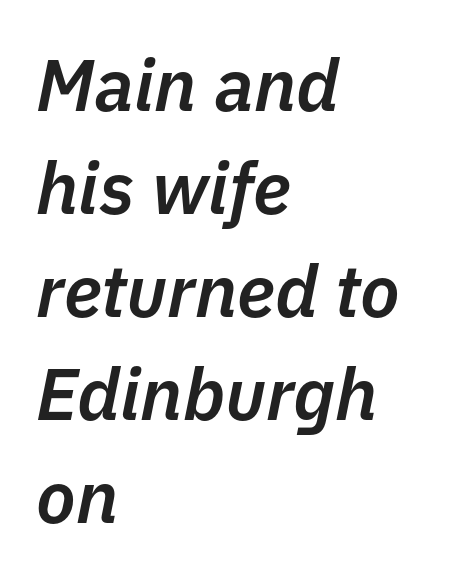
The image shows 73 px semibold type, italic (leaning right); set left-aligned, normal line spacing (1.41x), normal letter spacing, not underlined; low stroke contrast and a medium x-height.
